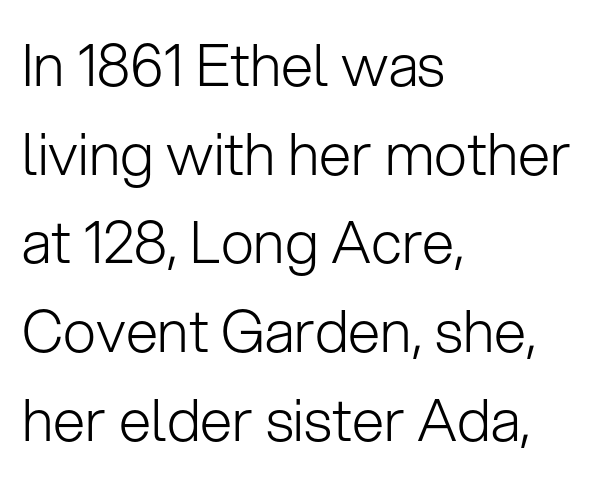
The image shows 58 px light sans-serif type, upright; set left-aligned, normal line spacing (1.53x), normal letter spacing, not underlined; low stroke contrast and a medium x-height.
